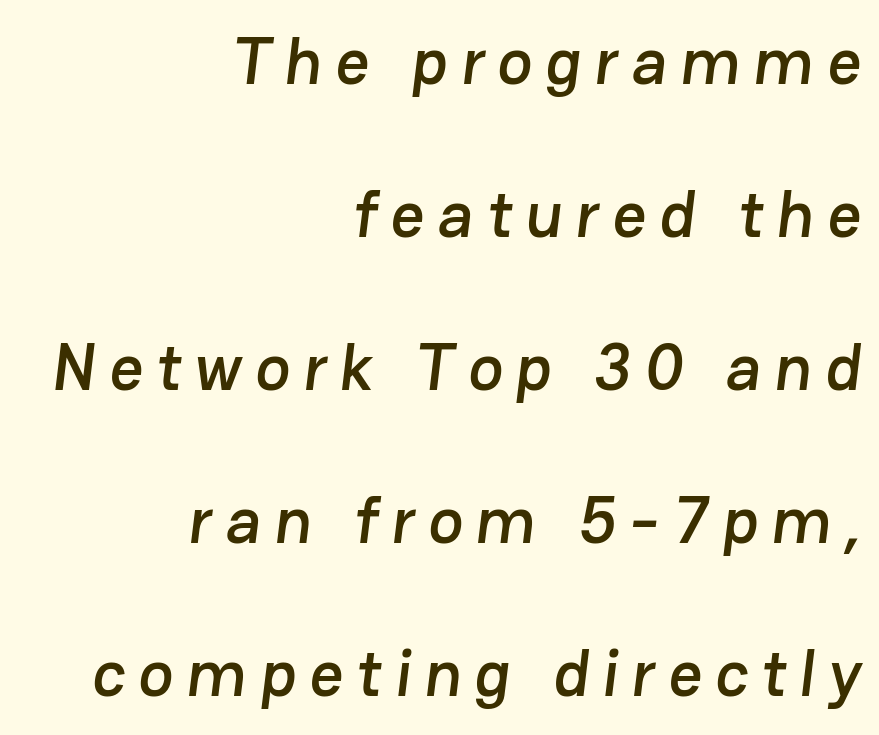
The block of text is sparse from top to bottom, with ample space between rows. The text was rendered using a sans face with plain stroke endings. Only glyphs here, with clear space below each row. Line endings align vertically; line beginnings do not. The letters are spread apart with noticeably loose tracking.
